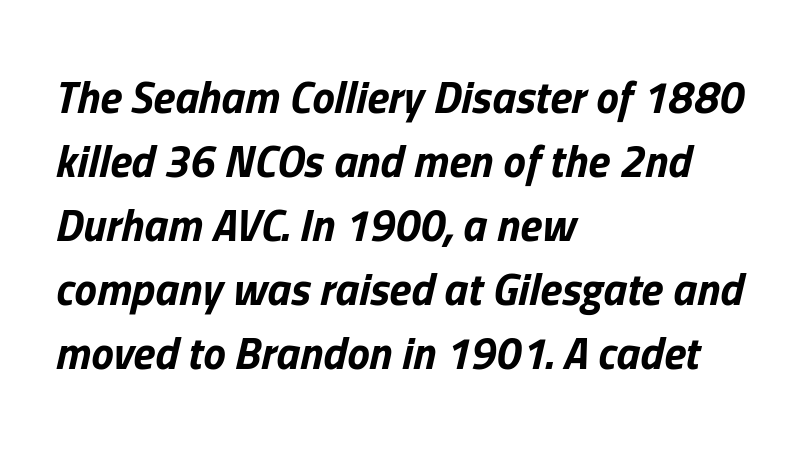
{"italic": "yes", "lean": "right", "slant_degrees": 13, "bold": "yes", "weight": "bold", "width": "normal", "stroke_contrast": "low", "x_height": "medium", "monospaced": "no", "underline": "no", "align": "left", "line_spacing": "normal", "line_spacing_ratio": 1.42, "letter_spacing": "normal", "letter_spacing_em": 0.0, "glyph_px": 45}
